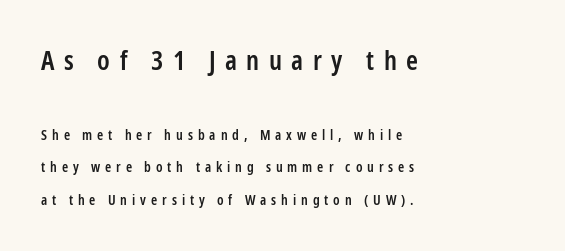
{"italic": "no", "bold": "semi", "underline": "no", "align": "left", "line_spacing": "loose", "line_spacing_ratio": 2.31, "letter_spacing": "wide", "letter_spacing_em": 0.35, "larger_block": "first", "size_ratio": 1.93, "glyph_px": 27}
